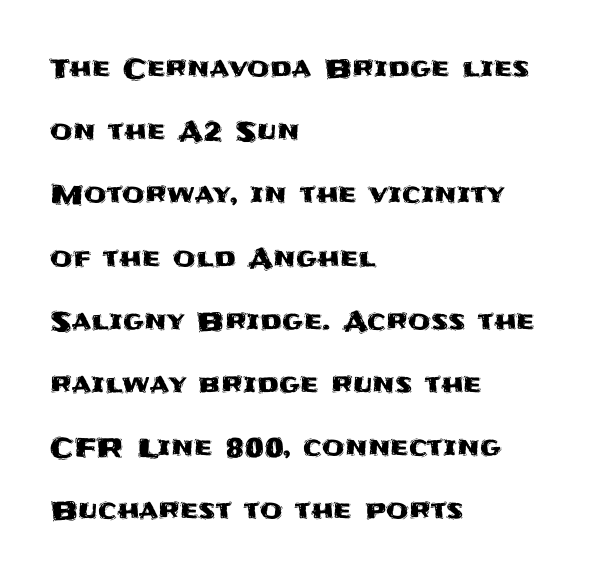
{"italic": "no", "underline": "no", "align": "left", "line_spacing": "loose", "line_spacing_ratio": 2.43, "letter_spacing": "normal", "letter_spacing_em": 0.0, "glyph_px": 26}
